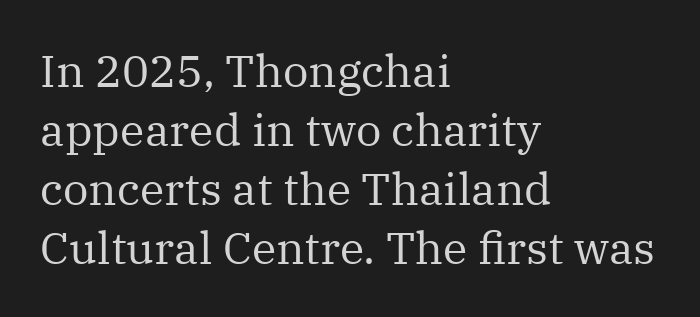
There is no visible air inserted between adjacent glyphs. The type sits square on the baseline with zero lean. Font category for this specimen: serif. A normal amount of white space separates one row of letters from the next. The area under the type is left untouched.
